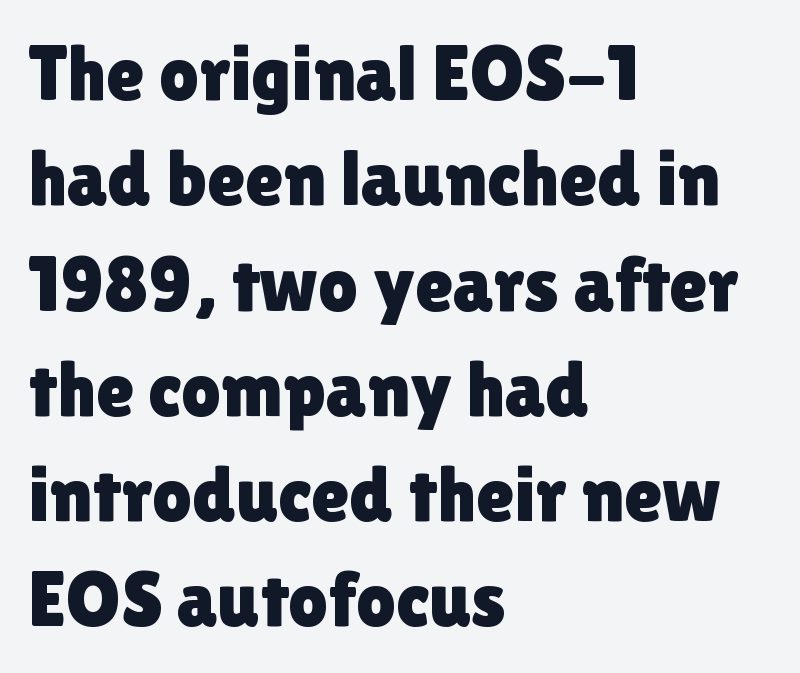
Q: Is the text italic (slanted)? A: No, it is upright.
Q: Is the typeface a serif or a sans-serif typeface? A: Sans-serif.
Q: Is the text underlined? A: No.
Q: How is the paragraph aligned? A: Left-aligned.
Q: Is the spacing between letters normal or unusually wide? A: Normal.
Q: Is the spacing between lines tight, normal or loose? A: Normal.
Q: Width (condensed, normal, or wide)? A: Normal.
Q: x-height? A: Medium.
Q: Monospaced? A: No.
